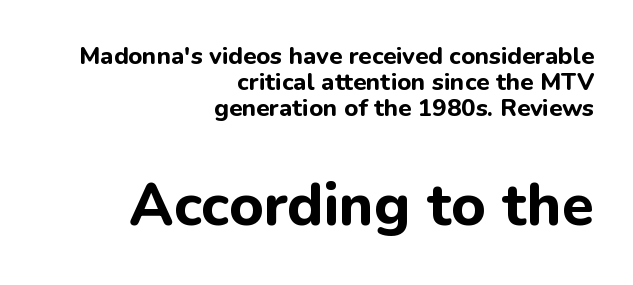
The image shows 59 px bold sans-serif type, upright; set right-aligned, tight line spacing (1.09x), normal letter spacing, not underlined; the second (bottom) block is 2.46x larger; low stroke contrast and a medium x-height.
